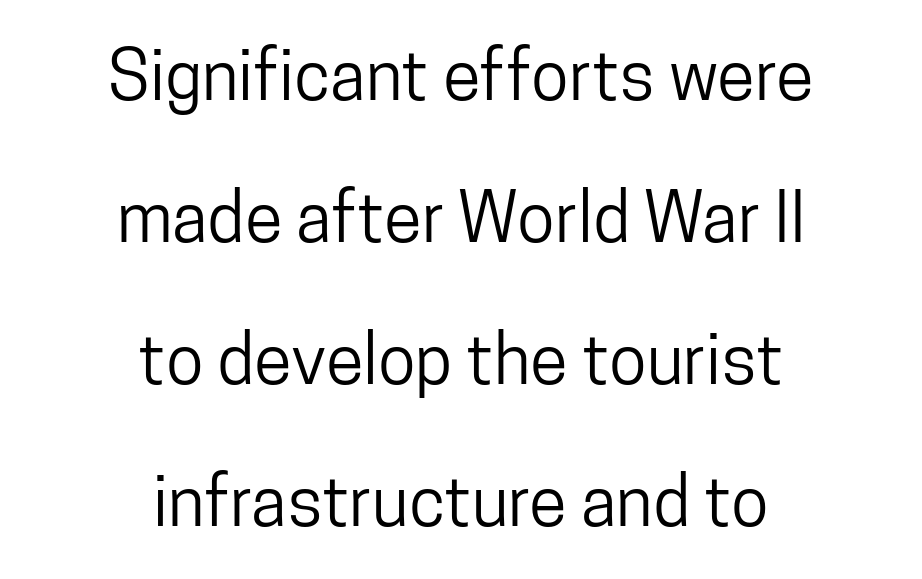
The image shows 69 px condensed sans-serif type, upright; set centered, loose line spacing (2.06x), normal letter spacing, not underlined; low stroke contrast and a medium x-height.
